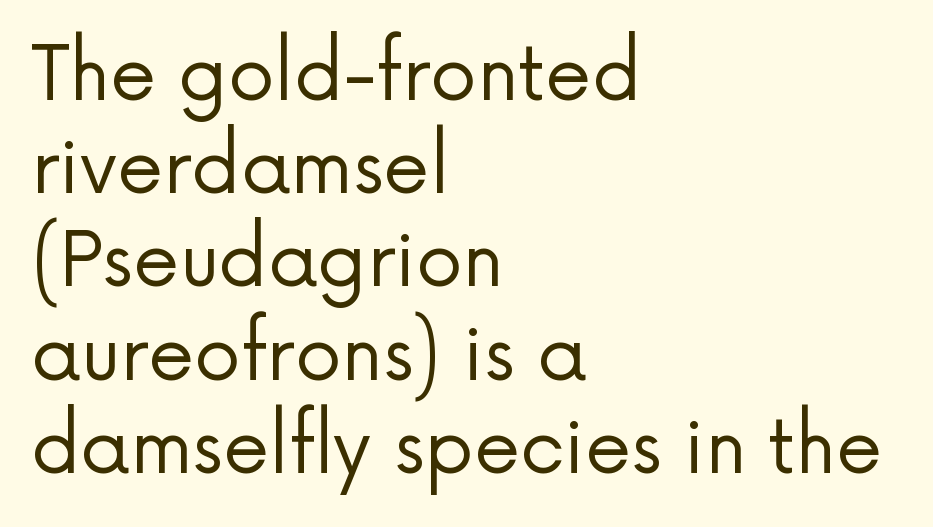
The image shows 74 px regular-weight sans-serif type, upright; set left-aligned, normal line spacing (1.26x), normal letter spacing, not underlined; low stroke contrast and a medium x-height.
